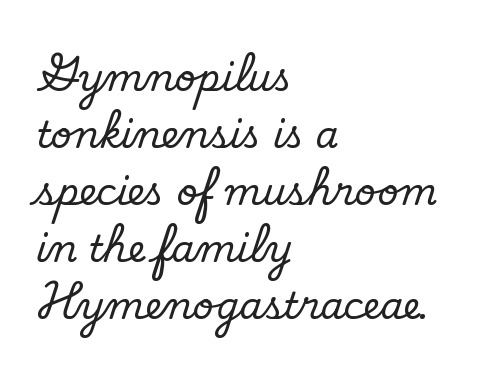
The space beneath each line is pristine and unruled. Observe the ordinary spacing: letters are neighbours, not strangers. A normal amount of white space separates one row of letters from the next. A student would call this left alignment; a typographer would say flush left, rag right.
